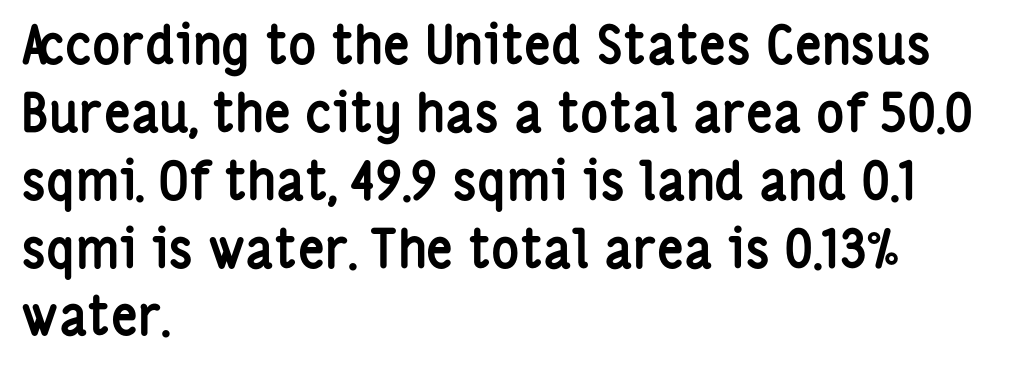
Q: Is the text bold? A: Yes.
Q: Is the text italic (slanted)? A: No, it is upright.
Q: Is the typeface a serif or a sans-serif typeface? A: Sans-serif.
Q: Is the text underlined? A: No.
Q: How is the paragraph aligned? A: Left-aligned.
Q: Is the spacing between letters normal or unusually wide? A: Normal.
Q: Is the spacing between lines tight, normal or loose? A: Normal.
Q: Width (condensed, normal, or wide)? A: Condensed.
Q: Stroke contrast? A: Low.
Q: x-height? A: Medium.
Q: Monospaced? A: No.
